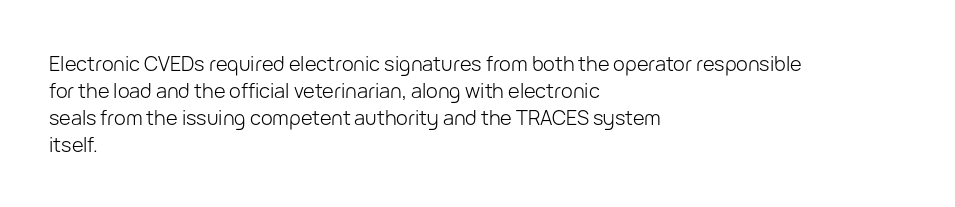
{"italic": "no", "bold": "no", "underline": "no", "align": "left", "line_spacing": "normal", "line_spacing_ratio": 1.35, "letter_spacing": "normal", "letter_spacing_em": 0.0, "glyph_px": 20}
